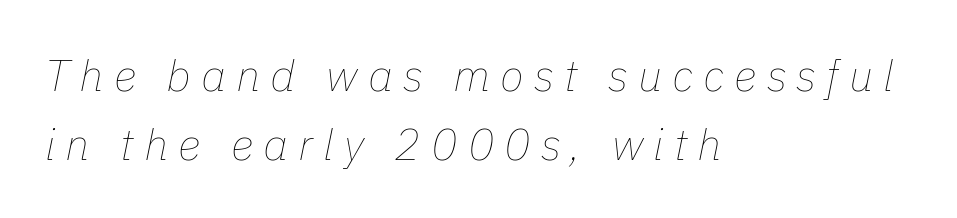
The image shows 44 px thin type, italic (leaning right); set left-aligned, normal line spacing (1.56x), unusually wide letter spacing (+0.23 em), not underlined; low stroke contrast and a medium x-height.
